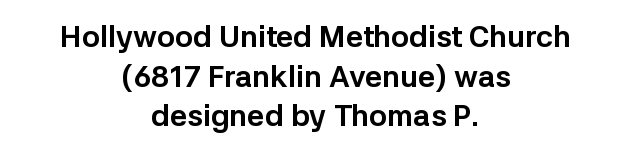
Q: Is the text bold? A: Yes.
Q: Is the text italic (slanted)? A: No, it is upright.
Q: Is the typeface a serif or a sans-serif typeface? A: Sans-serif.
Q: Is the text underlined? A: No.
Q: How is the paragraph aligned? A: Centered.
Q: Is the spacing between letters normal or unusually wide? A: Normal.
Q: Is the spacing between lines tight, normal or loose? A: Normal.
Q: Width (condensed, normal, or wide)? A: Normal.
Q: Stroke contrast? A: Low.
Q: x-height? A: Medium.
Q: Monospaced? A: No.
